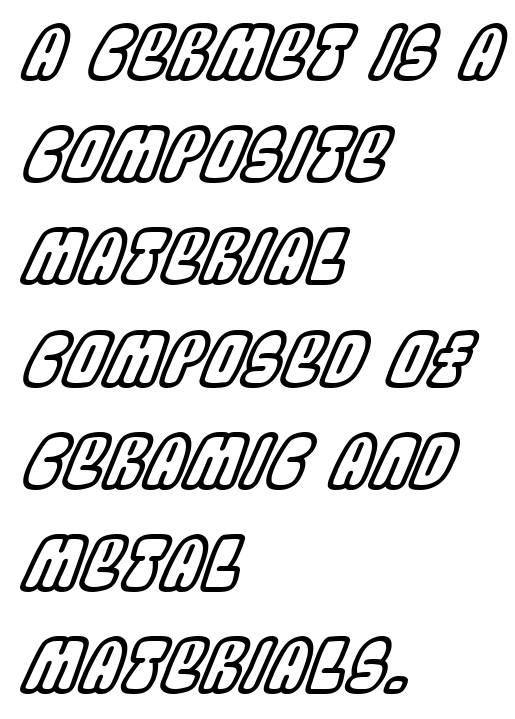
The space beneath each line is pristine and unruled. The specimen reads as italic at a glance. Proportional: the letters do not fall into vertical columns. One glance says typical: line gaps are just what's usual. In terms of letterspacing, this is plain default setting.
